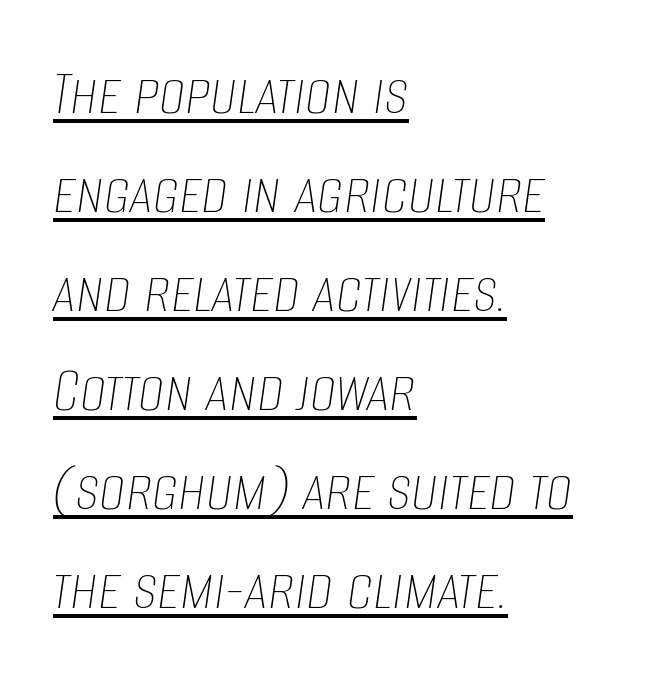
Descenders here cross a horizontal rule under the line. Visually the block forms a straight wall on the left and a jagged coastline on the right. The passage shown is typed in a proportional face where columns would drift. The block of text has a typical density, with ordinary space between rows. Characters follow at the spacing the type designer built in.
